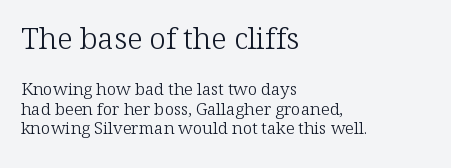
{"serif": "yes", "italic": "no", "bold": "no", "weight": "light", "width": "normal", "stroke_contrast": "low", "x_height": "medium", "monospaced": "no", "underline": "no", "align": "left", "line_spacing": "tight", "line_spacing_ratio": 1.14, "letter_spacing": "normal", "letter_spacing_em": 0.0, "larger_block": "first", "size_ratio": 1.76, "glyph_px": 30}
